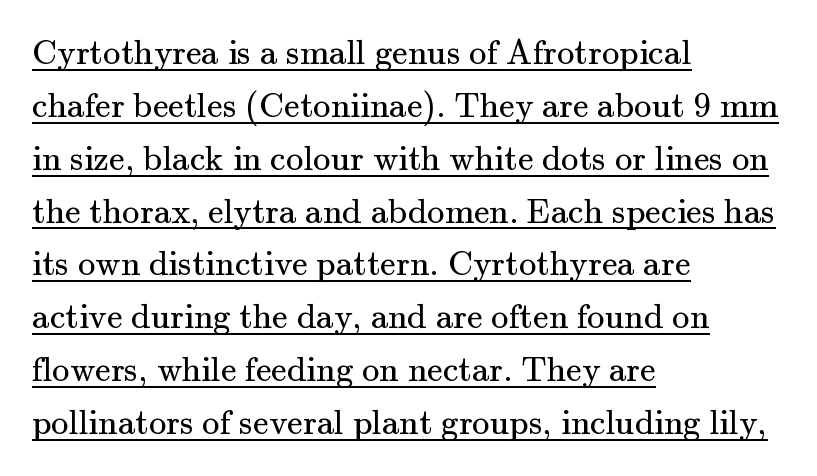
{"serif": "yes", "italic": "no", "bold": "no", "weight": "regular", "width": "normal", "stroke_contrast": "medium", "x_height": "small", "monospaced": "no", "underline": "yes", "align": "left", "line_spacing": "normal", "line_spacing_ratio": 1.51, "letter_spacing": "normal", "letter_spacing_em": 0.0, "glyph_px": 35}
